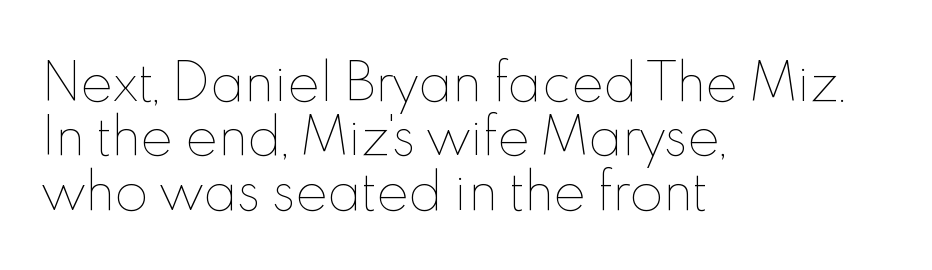
Q: Is the text bold? A: No.
Q: Is the text italic (slanted)? A: No, it is upright.
Q: Is the text underlined? A: No.
Q: How is the paragraph aligned? A: Left-aligned.
Q: Is the spacing between letters normal or unusually wide? A: Normal.
Q: Is the spacing between lines tight, normal or loose? A: Tight.
Q: Width (condensed, normal, or wide)? A: Normal.
Q: x-height? A: Small.
Q: Monospaced? A: No.
